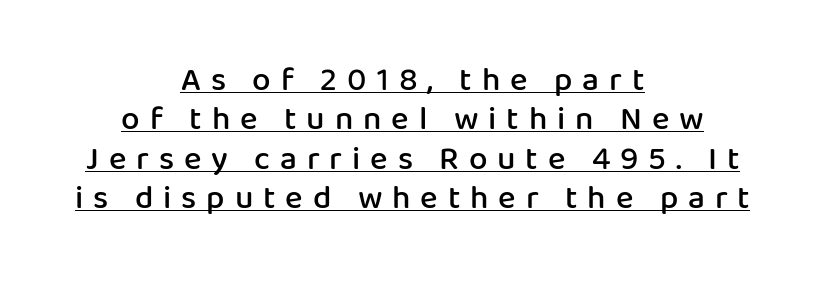
Q: Is the text bold? A: Semi-bold.
Q: Is the text italic (slanted)? A: No, it is upright.
Q: Is the typeface a serif or a sans-serif typeface? A: Sans-serif.
Q: Is the text underlined? A: Yes.
Q: How is the paragraph aligned? A: Centered.
Q: Is the spacing between letters normal or unusually wide? A: Unusually wide.
Q: Width (condensed, normal, or wide)? A: Normal.
Q: Stroke contrast? A: Low.
Q: x-height? A: Medium.
Q: Monospaced? A: No.
